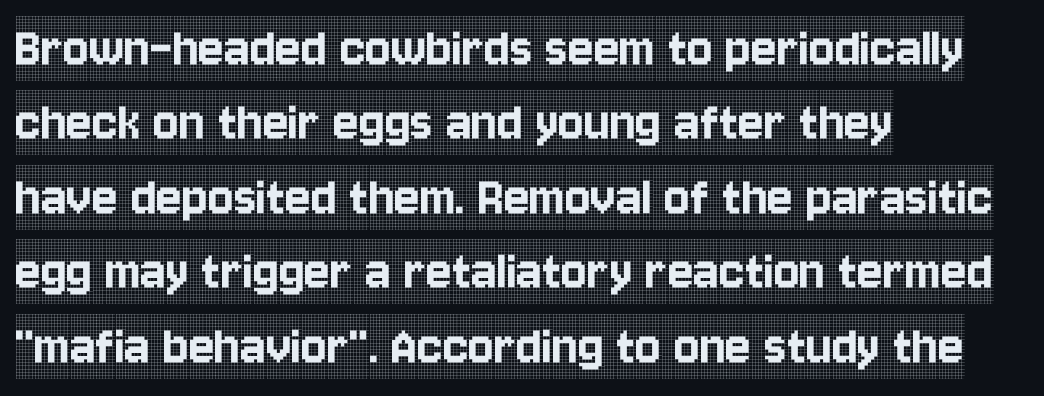
The image shows 60 px condensed serif type, upright; set left-aligned, line spacing 1.24x, normal letter spacing, not underlined; a large x-height.
